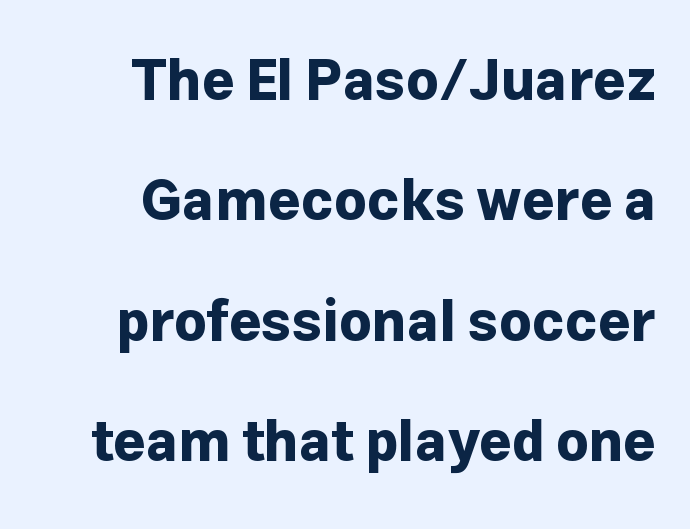
Q: Is the text bold? A: Yes.
Q: Is the text italic (slanted)? A: No, it is upright.
Q: Is the typeface a serif or a sans-serif typeface? A: Sans-serif.
Q: Is the text underlined? A: No.
Q: How is the paragraph aligned? A: Right-aligned.
Q: Is the spacing between letters normal or unusually wide? A: Normal.
Q: Is the spacing between lines tight, normal or loose? A: Loose.
Q: Width (condensed, normal, or wide)? A: Normal.
Q: Stroke contrast? A: Low.
Q: x-height? A: Medium.
Q: Monospaced? A: No.
